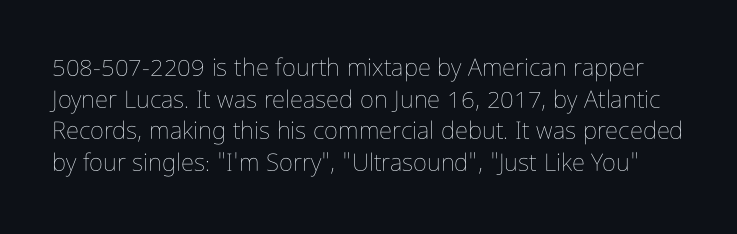
{"italic": "no", "bold": "no", "underline": "no", "line_spacing": "normal", "line_spacing_ratio": 1.32, "letter_spacing": "normal", "letter_spacing_em": 0.0, "glyph_px": 24}
